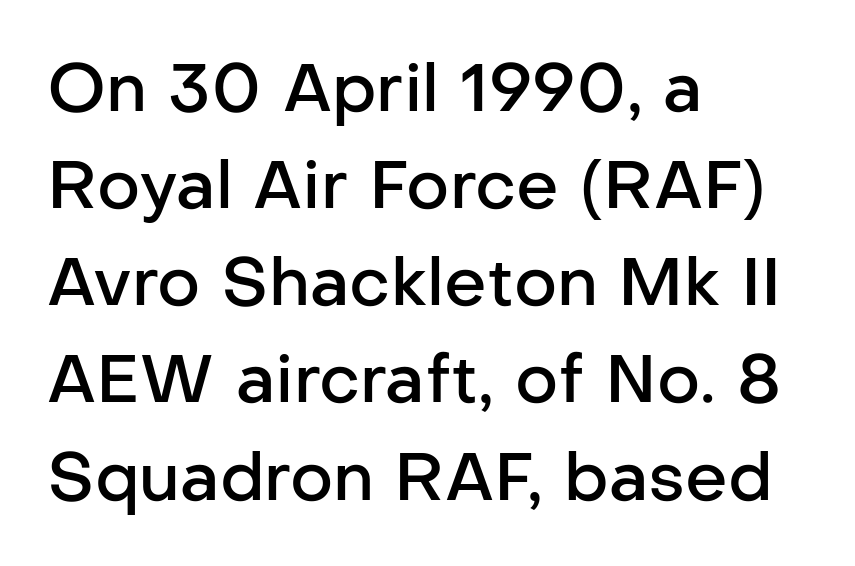
Q: Is the text bold? A: Semi-bold.
Q: Is the text italic (slanted)? A: No, it is upright.
Q: Is the typeface a serif or a sans-serif typeface? A: Sans-serif.
Q: Is the text underlined? A: No.
Q: How is the paragraph aligned? A: Left-aligned.
Q: Is the spacing between letters normal or unusually wide? A: Normal.
Q: Is the spacing between lines tight, normal or loose? A: Normal.
Q: Width (condensed, normal, or wide)? A: Normal.
Q: Stroke contrast? A: Low.
Q: x-height? A: Medium.
Q: Monospaced? A: No.
